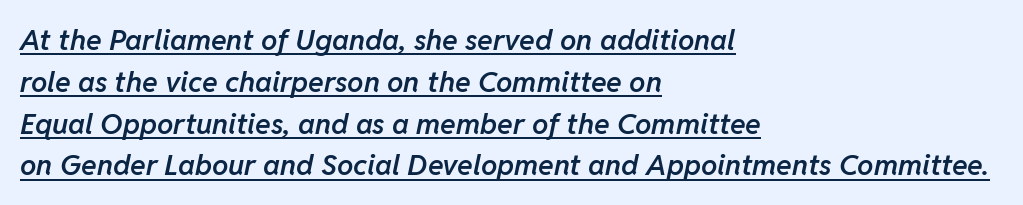
The image shows 29 px semibold type, italic (leaning right); set left-aligned, normal line spacing (1.44x), normal letter spacing, underlined; low stroke contrast and a medium x-height.
